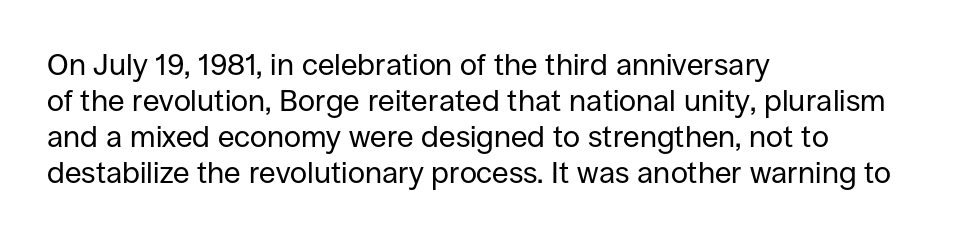
{"serif": "no", "italic": "no", "bold": "no", "weight": "regular", "width": "normal", "stroke_contrast": "low", "x_height": "large", "monospaced": "no", "underline": "no", "align": "left", "line_spacing_ratio": 1.2, "letter_spacing": "normal", "letter_spacing_em": 0.0, "glyph_px": 30}
